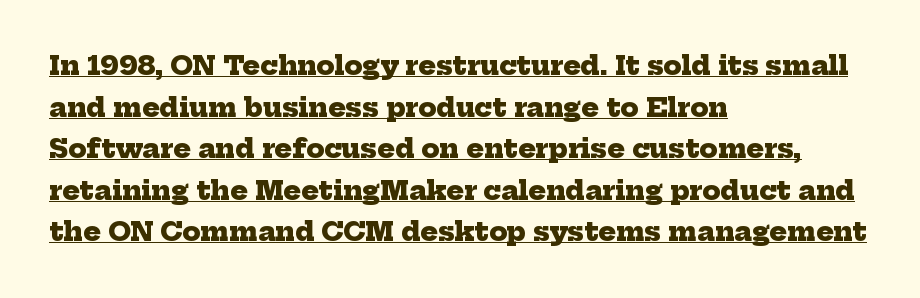
{"bold": "yes", "underline": "yes", "align": "left", "line_spacing": "normal", "line_spacing_ratio": 1.6, "letter_spacing": "normal", "letter_spacing_em": 0.0, "glyph_px": 26}
